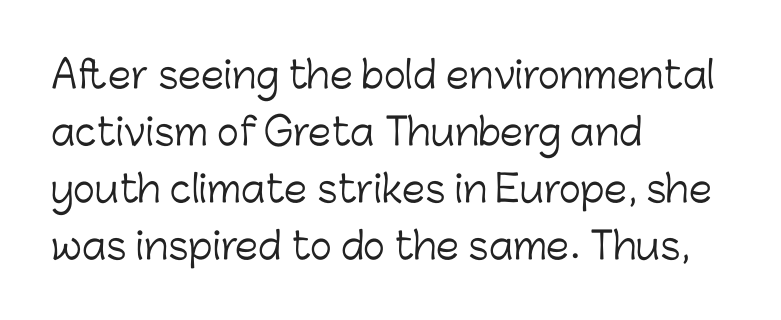
Q: Is the text bold? A: No.
Q: Is the text italic (slanted)? A: No, it is upright.
Q: Is the typeface a serif or a sans-serif typeface? A: Sans-serif.
Q: Is the text underlined? A: No.
Q: How is the paragraph aligned? A: Left-aligned.
Q: Is the spacing between letters normal or unusually wide? A: Normal.
Q: Is the spacing between lines tight, normal or loose? A: Normal.
Q: Width (condensed, normal, or wide)? A: Normal.
Q: Stroke contrast? A: Low.
Q: x-height? A: Medium.
Q: Monospaced? A: No.
